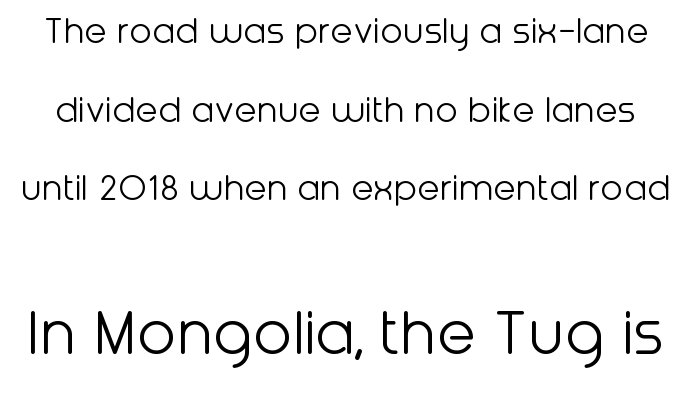
Q: Is the text bold? A: No.
Q: Is the text italic (slanted)? A: No, it is upright.
Q: Is the typeface a serif or a sans-serif typeface? A: Sans-serif.
Q: Is the text underlined? A: No.
Q: Is the spacing between letters normal or unusually wide? A: Normal.
Q: Is the spacing between lines tight, normal or loose? A: Loose.
Q: Which block of text is set in a larger size, the first (top) or the second (bottom)? A: The second (bottom) one.
Q: Width (condensed, normal, or wide)? A: Normal.
Q: Stroke contrast? A: Low.
Q: x-height? A: Medium.
Q: Monospaced? A: No.
